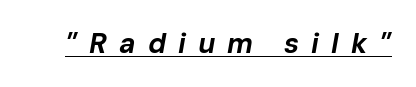
Typesetter's note: full bold, strokes at maximum text heaviness. Display-style spreading of the glyphs; the letterfit is very open. If you drew a line through each stem, it would be angled. Caption: lettering with a line underneath. These lines are rendered in a variable-pitch font.
